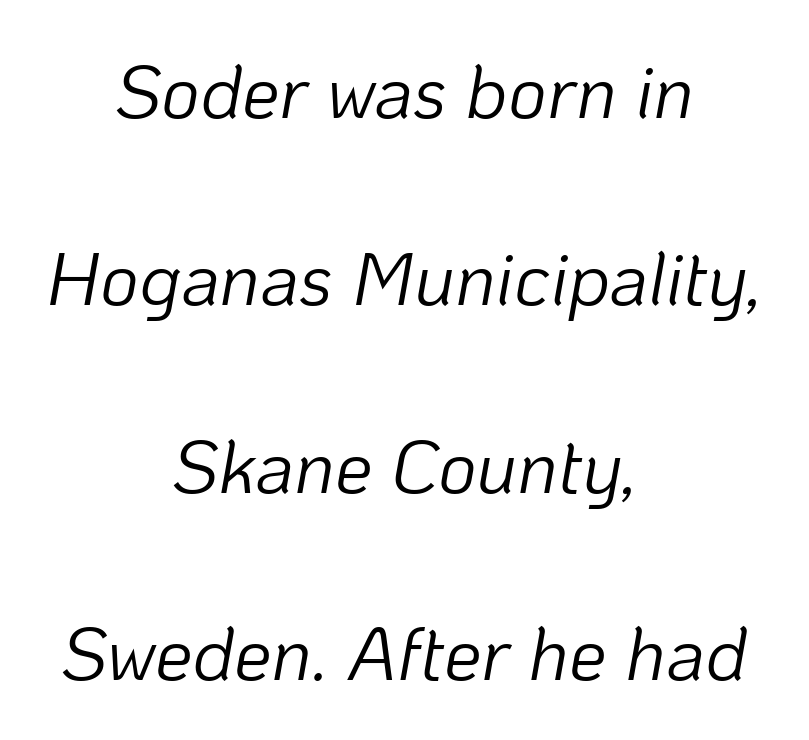
Q: Is the text bold? A: No.
Q: Is the text italic (slanted)? A: Yes, it leans right by about 10 degrees.
Q: Is the text underlined? A: No.
Q: How is the paragraph aligned? A: Centered.
Q: Is the spacing between letters normal or unusually wide? A: Normal.
Q: Is the spacing between lines tight, normal or loose? A: Loose.
Q: Width (condensed, normal, or wide)? A: Normal.
Q: Stroke contrast? A: Low.
Q: x-height? A: Medium.
Q: Monospaced? A: No.
